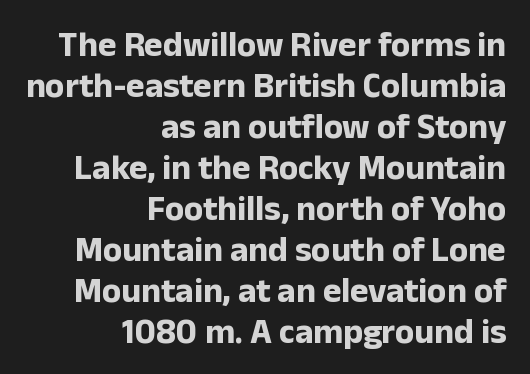
Q: Is the text bold? A: Yes.
Q: Is the text italic (slanted)? A: No, it is upright.
Q: Is the typeface a serif or a sans-serif typeface? A: Sans-serif.
Q: Is the text underlined? A: No.
Q: How is the paragraph aligned? A: Right-aligned.
Q: Is the spacing between letters normal or unusually wide? A: Normal.
Q: Width (condensed, normal, or wide)? A: Normal.
Q: Stroke contrast? A: Low.
Q: x-height? A: Medium.
Q: Monospaced? A: No.
